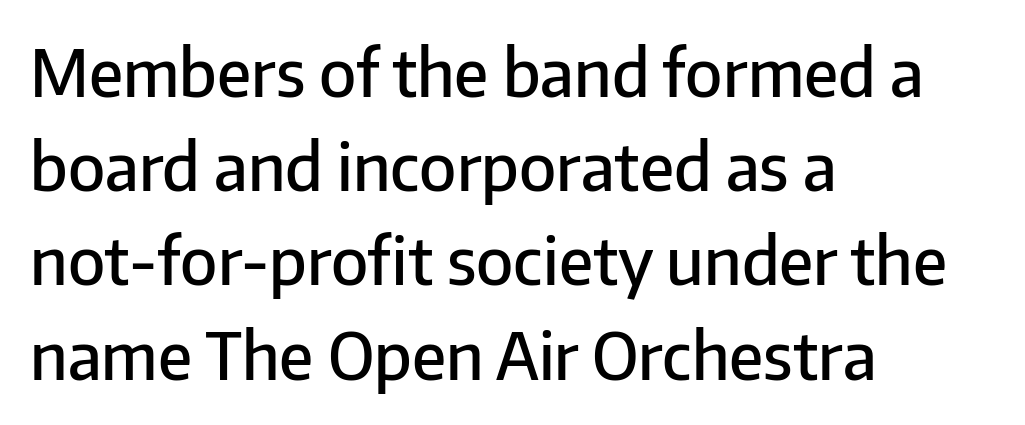
The image shows 65 px semibold sans-serif type, upright; set left-aligned, normal line spacing (1.45x), normal letter spacing, not underlined; low stroke contrast and a medium x-height.
